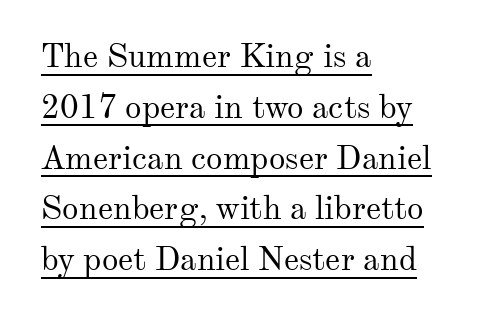
The rendering uses a moderate line-height, typical for paragraphs. Spacing verdict: proportional, widths tailored to each character. Observe the serifs anchoring each vertical stroke in this sample. The lines are quadded left.
